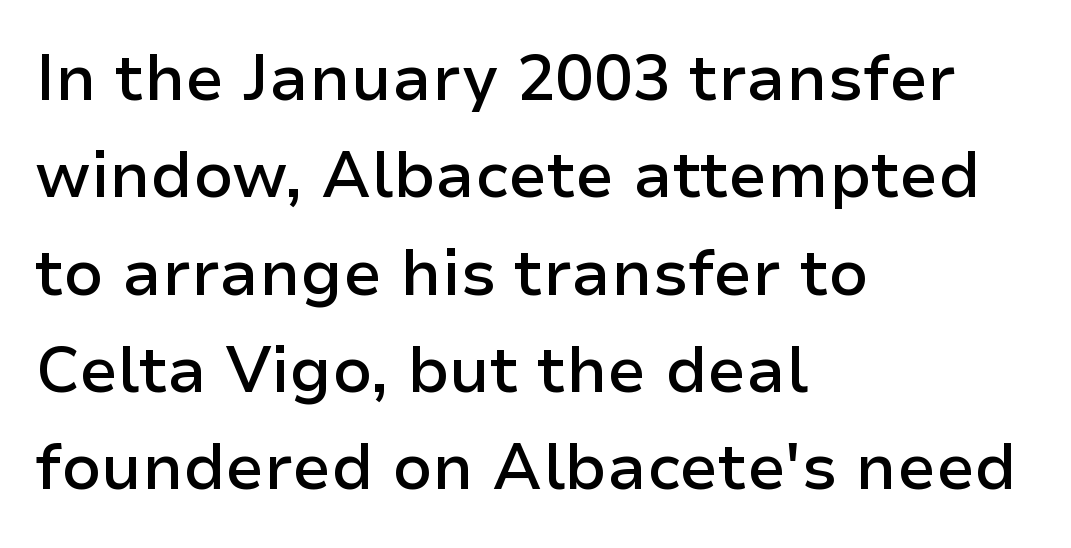
{"serif": "no", "italic": "no", "bold": "semi", "weight": "semibold", "width": "normal", "stroke_contrast": "low", "x_height": "medium", "monospaced": "no", "underline": "no", "align": "left", "line_spacing": "normal", "line_spacing_ratio": 1.52, "letter_spacing": "normal", "letter_spacing_em": 0.0, "glyph_px": 64}
